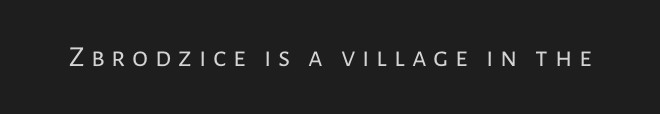
Q: Is the text bold? A: No.
Q: Is the text italic (slanted)? A: No, it is upright.
Q: Is the typeface a serif or a sans-serif typeface? A: Sans-serif.
Q: Is the text underlined? A: No.
Q: Is the spacing between letters normal or unusually wide? A: Unusually wide.
Q: Width (condensed, normal, or wide)? A: Normal.
Q: Stroke contrast? A: Low.
Q: x-height? A: Medium.
Q: Monospaced? A: No.
